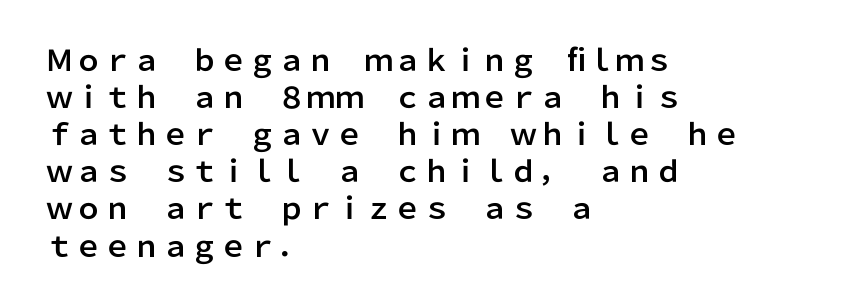
Q: Is the text italic (slanted)? A: No, it is upright.
Q: Is the typeface a serif or a sans-serif typeface? A: Sans-serif.
Q: Is the text underlined? A: No.
Q: How is the paragraph aligned? A: Left-aligned.
Q: Is the spacing between letters normal or unusually wide? A: Normal.
Q: Is the spacing between lines tight, normal or loose? A: Normal.
Q: Width (condensed, normal, or wide)? A: Normal.
Q: Stroke contrast? A: Low.
Q: x-height? A: Medium.
Q: Monospaced? A: No.
